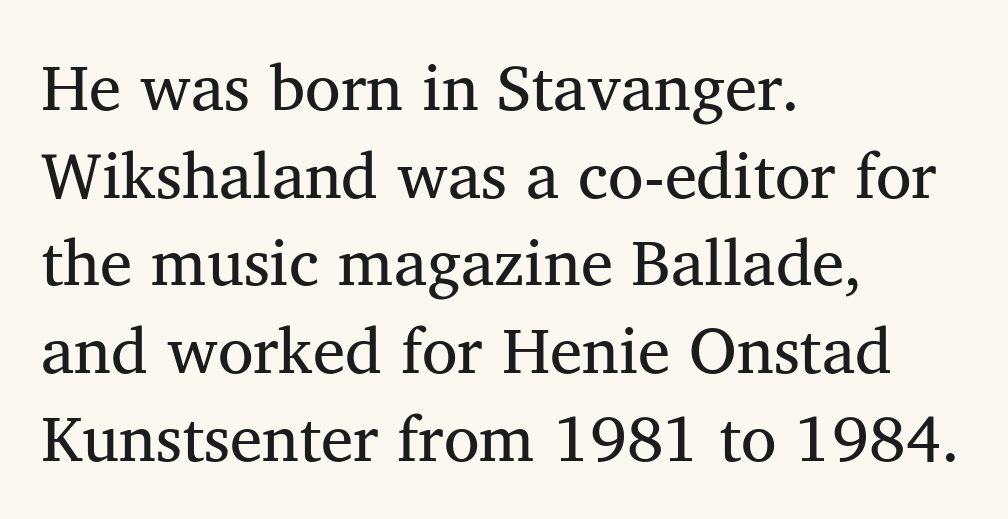
Q: Is the text bold? A: No.
Q: Is the text italic (slanted)? A: No, it is upright.
Q: Is the typeface a serif or a sans-serif typeface? A: Serif.
Q: Is the text underlined? A: No.
Q: How is the paragraph aligned? A: Left-aligned.
Q: Is the spacing between letters normal or unusually wide? A: Normal.
Q: Is the spacing between lines tight, normal or loose? A: Normal.
Q: Width (condensed, normal, or wide)? A: Normal.
Q: Stroke contrast? A: Medium.
Q: x-height? A: Medium.
Q: Monospaced? A: No.
